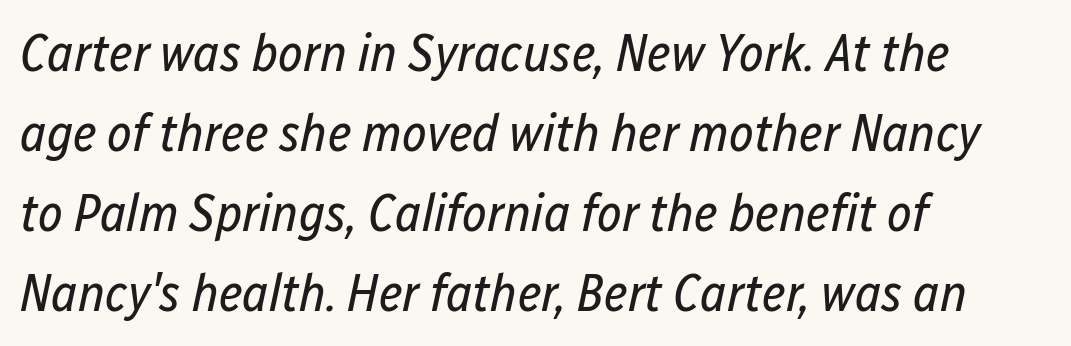
{"italic": "yes", "lean": "right", "slant_degrees": 12, "bold": "no", "weight": "regular", "width": "condensed", "stroke_contrast": "low", "x_height": "medium", "monospaced": "no", "underline": "no", "align": "left", "line_spacing": "normal", "line_spacing_ratio": 1.51, "letter_spacing": "normal", "letter_spacing_em": 0.0, "glyph_px": 53}
